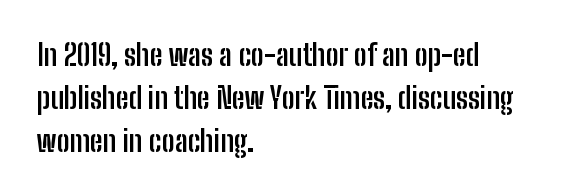
Q: Is the text bold? A: Yes.
Q: Is the text italic (slanted)? A: No, it is upright.
Q: Is the typeface a serif or a sans-serif typeface? A: Sans-serif.
Q: Is the text underlined? A: No.
Q: How is the paragraph aligned? A: Left-aligned.
Q: Is the spacing between letters normal or unusually wide? A: Normal.
Q: Is the spacing between lines tight, normal or loose? A: Normal.
Q: Width (condensed, normal, or wide)? A: Condensed.
Q: Stroke contrast? A: Low.
Q: x-height? A: Medium.
Q: Monospaced? A: No.
